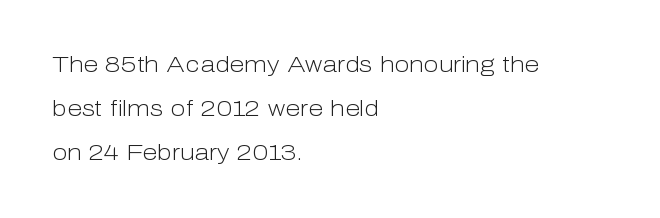
The image shows 22 px text type, upright; set left-aligned, loose line spacing (2.01x), normal letter spacing, not underlined.
